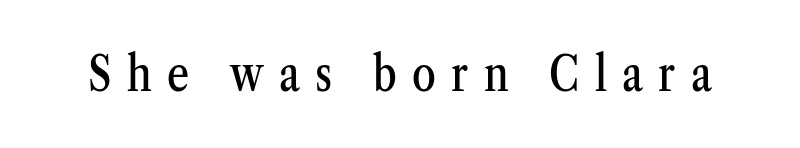
Q: Is the text italic (slanted)? A: No, it is upright.
Q: Is the typeface a serif or a sans-serif typeface? A: Serif.
Q: Is the text underlined? A: No.
Q: Is the spacing between letters normal or unusually wide? A: Unusually wide.
Q: Width (condensed, normal, or wide)? A: Condensed.
Q: Stroke contrast? A: Medium.
Q: x-height? A: Medium.
Q: Monospaced? A: No.
